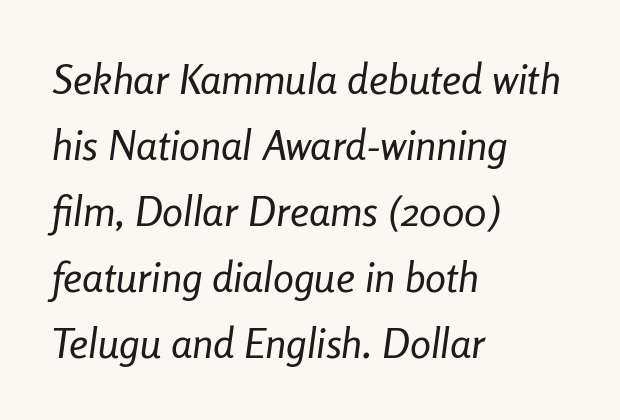
The image shows 42 px regular-weight, condensed type, italic (leaning right); set left-aligned, normal line spacing (1.57x), normal letter spacing, not underlined; low stroke contrast and a medium x-height.
